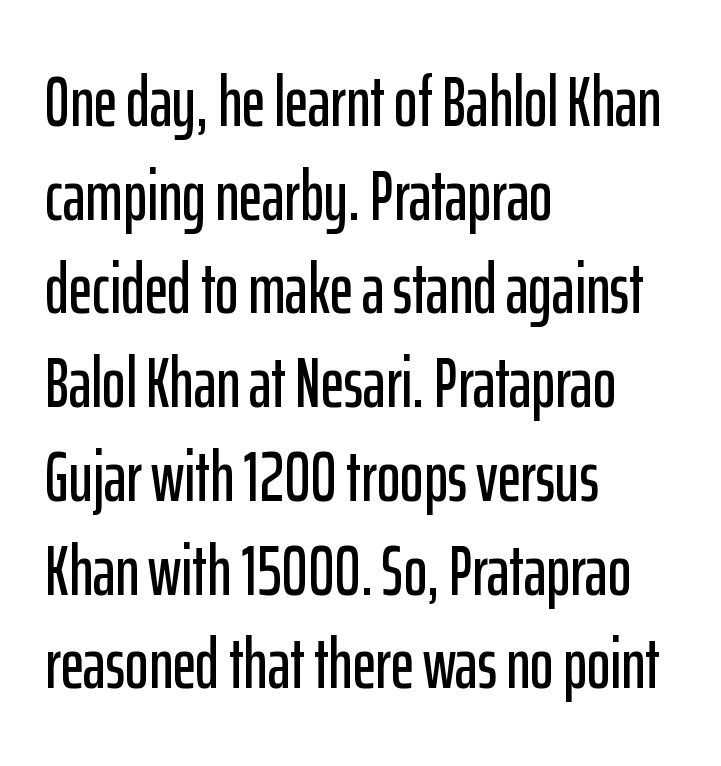
Q: Is the text italic (slanted)? A: No, it is upright.
Q: Is the typeface a serif or a sans-serif typeface? A: Sans-serif.
Q: Is the text underlined? A: No.
Q: How is the paragraph aligned? A: Left-aligned.
Q: Is the spacing between letters normal or unusually wide? A: Normal.
Q: Is the spacing between lines tight, normal or loose? A: Normal.
Q: Width (condensed, normal, or wide)? A: Condensed.
Q: Stroke contrast? A: Low.
Q: x-height? A: Medium.
Q: Monospaced? A: No.
